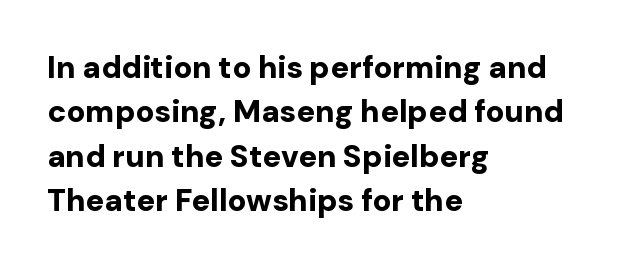
{"serif": "no", "italic": "no", "bold": "yes", "weight": "bold", "width": "normal", "stroke_contrast": "low", "x_height": "medium", "monospaced": "no", "underline": "no", "align": "left", "line_spacing": "normal", "line_spacing_ratio": 1.43, "letter_spacing": "normal", "letter_spacing_em": 0.0, "glyph_px": 31}
